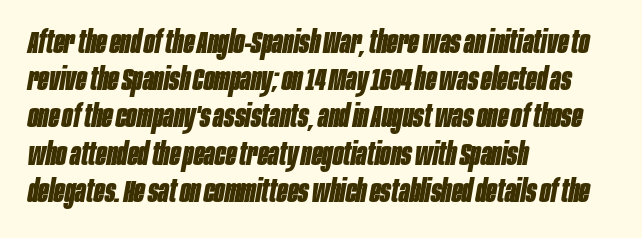
Q: Is the text bold? A: Yes.
Q: Is the text italic (slanted)? A: Yes, it leans right by about 10 degrees.
Q: Is the text underlined? A: No.
Q: How is the paragraph aligned? A: Left-aligned.
Q: Is the spacing between letters normal or unusually wide? A: Normal.
Q: Width (condensed, normal, or wide)? A: Condensed.
Q: Stroke contrast? A: Low.
Q: x-height? A: Large.
Q: Monospaced? A: No.
